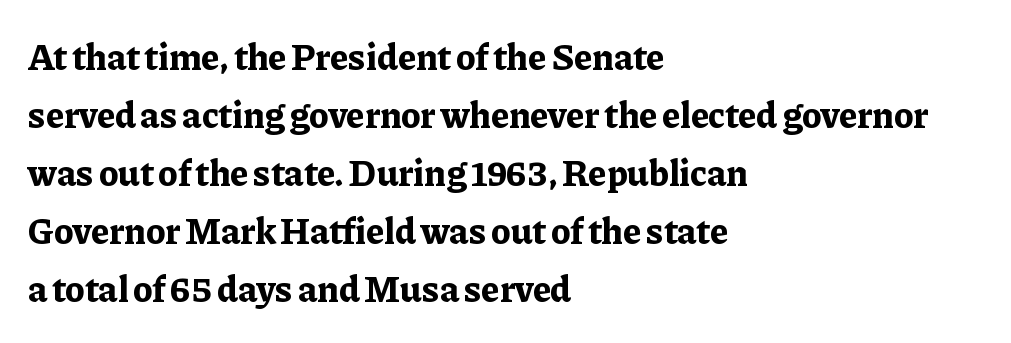
{"serif": "yes", "italic": "no", "bold": "yes", "weight": "bold", "width": "normal", "stroke_contrast": "low", "x_height": "medium", "monospaced": "no", "underline": "no", "align": "left", "line_spacing": "normal", "line_spacing_ratio": 1.57, "letter_spacing": "normal", "letter_spacing_em": 0.0, "glyph_px": 37}
